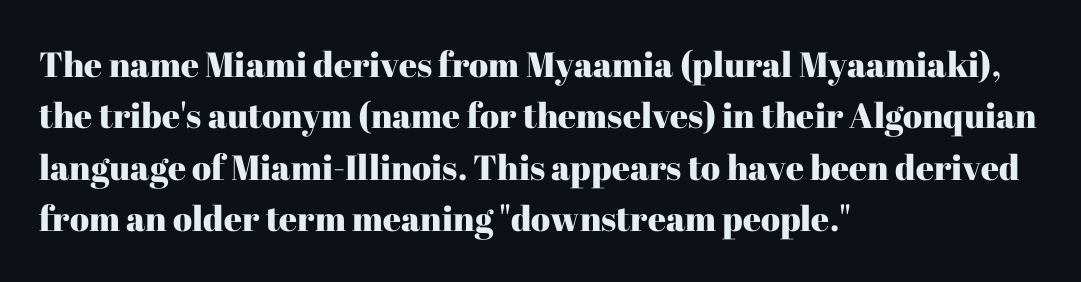
The image shows 35 px serif type, upright; set left-aligned, normal line spacing (1.47x), normal letter spacing, not underlined; high stroke contrast and a medium x-height.
